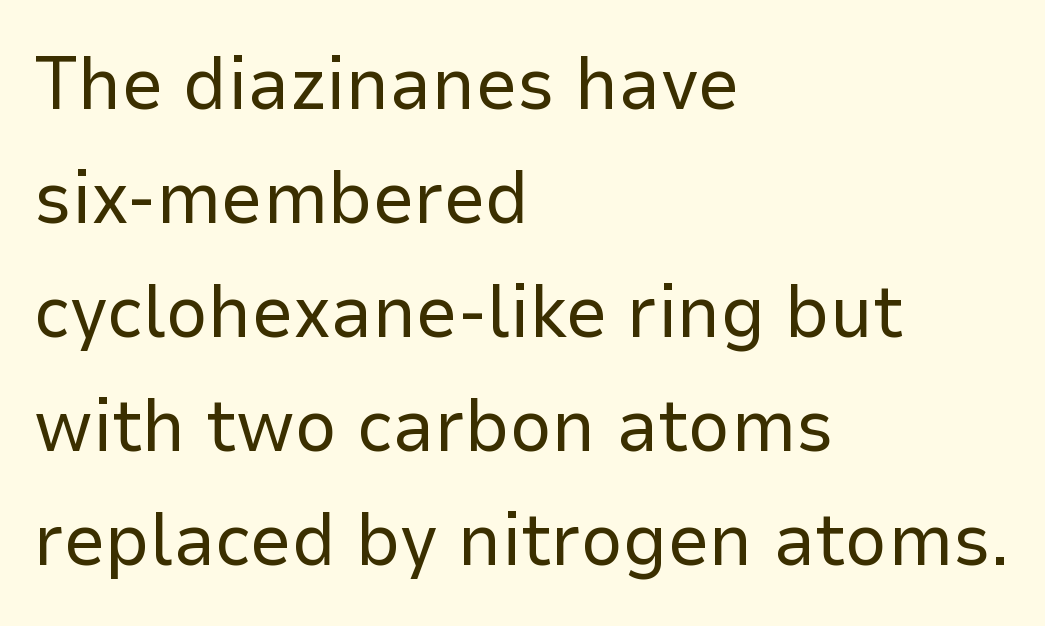
The image shows 74 px regular-weight sans-serif type, upright; set left-aligned, normal line spacing (1.54x), normal letter spacing, not underlined; low stroke contrast and a medium x-height.
